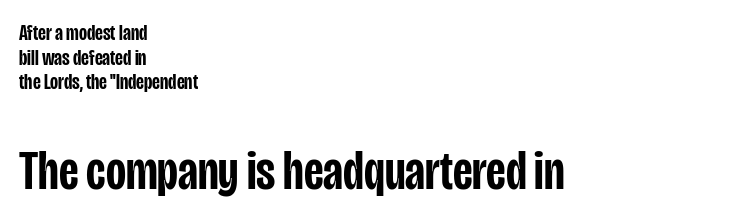
Q: Is the text bold? A: Semi-bold.
Q: Is the text italic (slanted)? A: No, it is upright.
Q: Is the typeface a serif or a sans-serif typeface? A: Sans-serif.
Q: Is the text underlined? A: No.
Q: How is the paragraph aligned? A: Left-aligned.
Q: Is the spacing between letters normal or unusually wide? A: Normal.
Q: Is the spacing between lines tight, normal or loose? A: Tight.
Q: Which block of text is set in a larger size, the first (top) or the second (bottom)? A: The second (bottom) one.
Q: Width (condensed, normal, or wide)? A: Condensed.
Q: Stroke contrast? A: Low.
Q: x-height? A: Large.
Q: Monospaced? A: No.
